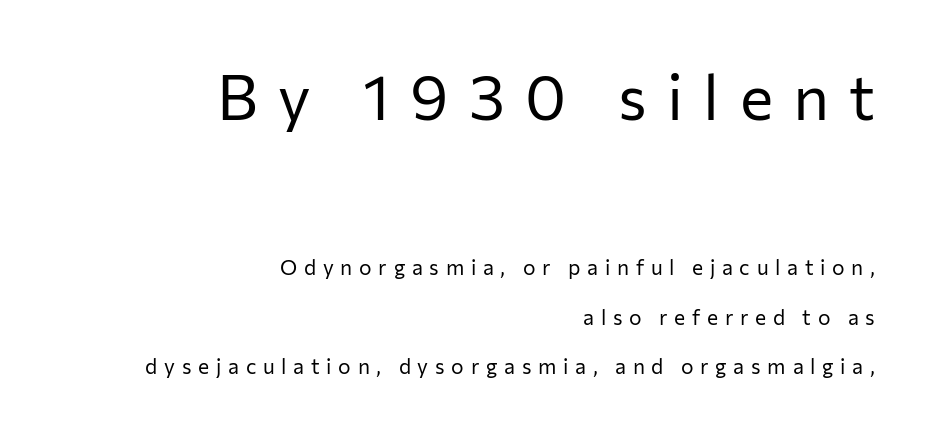
The image shows 63 px regular-weight sans-serif type, upright; set right-aligned, loose line spacing (2.35x), unusually wide letter spacing (+0.32 em), not underlined; the first (top) block is 3.0x larger; low stroke contrast and a medium x-height.
